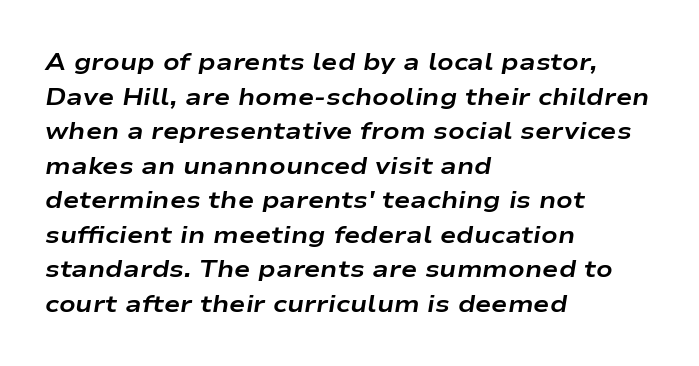
{"italic": "yes", "lean": "right", "slant_degrees": 9, "bold": "yes", "underline": "no", "align": "left", "line_spacing": "normal", "line_spacing_ratio": 1.44, "letter_spacing": "normal", "letter_spacing_em": 0.0, "glyph_px": 24}
